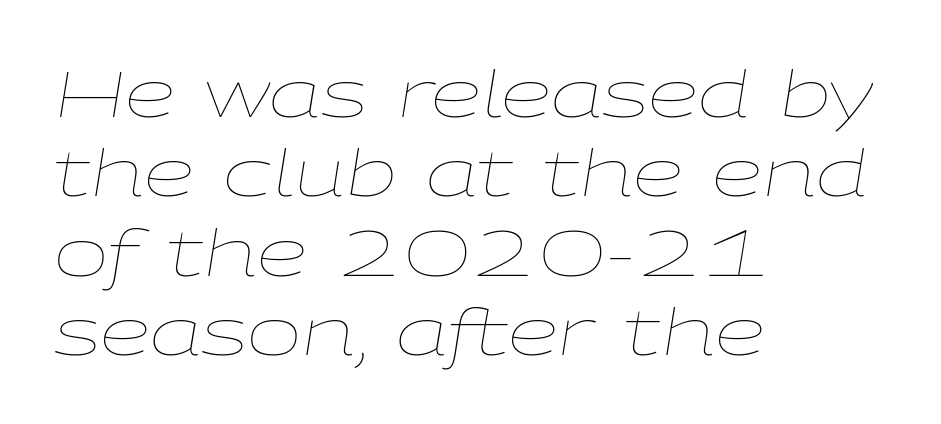
Q: Is the text bold? A: No.
Q: Is the text italic (slanted)? A: Yes, it leans right by about 9 degrees.
Q: Is the text underlined? A: No.
Q: How is the paragraph aligned? A: Left-aligned.
Q: Is the spacing between letters normal or unusually wide? A: Normal.
Q: Width (condensed, normal, or wide)? A: Wide.
Q: Stroke contrast? A: Low.
Q: x-height? A: Medium.
Q: Monospaced? A: No.
